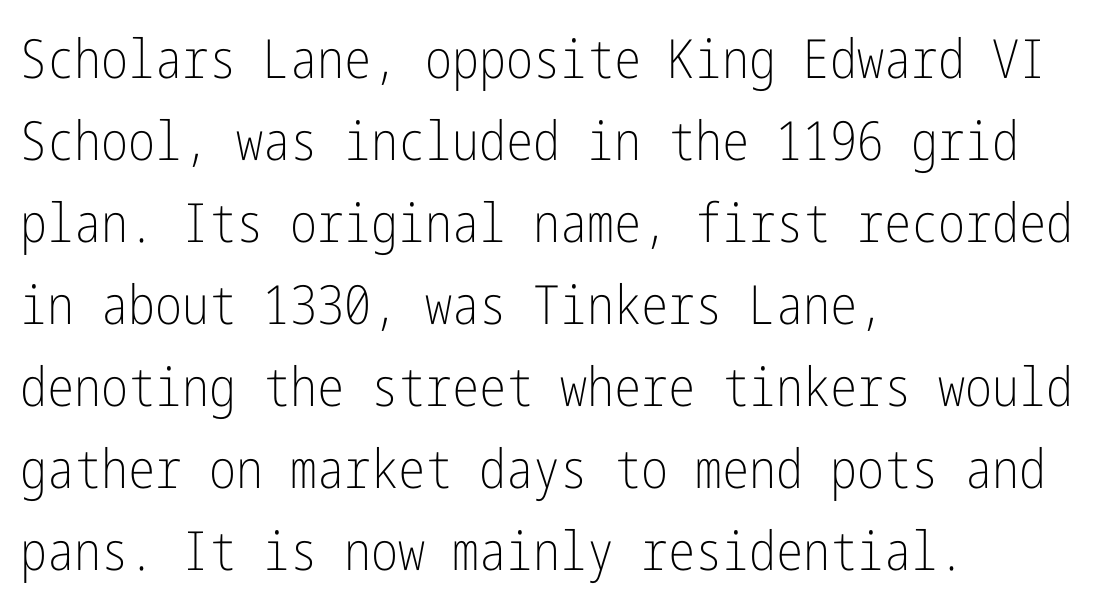
Notice how descenders clear the ascenders below comfortably — that's standard leading. The glyphs in this specimen are sans serif. No extra tracking has been applied to these lines. This is the regular roman posture of the typeface.
